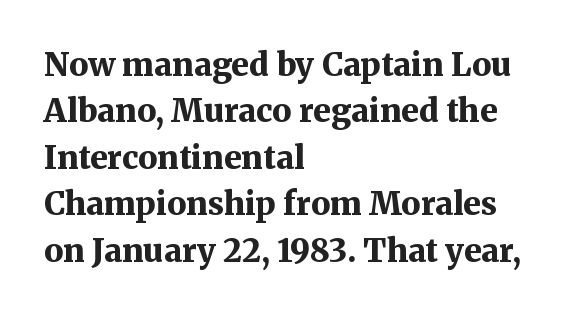
These lines stack with their left ends in a neat column. Typographic density is high because the face is bold. This sample has the flowing, uneven cadence of proportional lettering. How would I describe the line gaps? Plain and ordinary. Nope, not italic — everything's standing straight.
